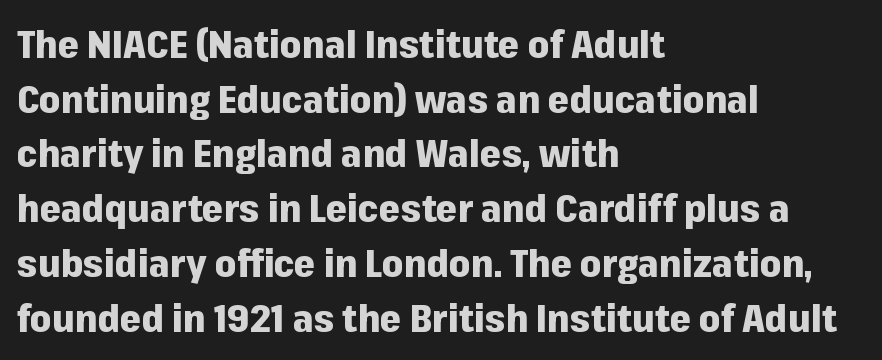
The image shows 38 px heavy sans-serif type, upright; set left-aligned, normal line spacing (1.44x), normal letter spacing, not underlined; low stroke contrast and a medium x-height.
